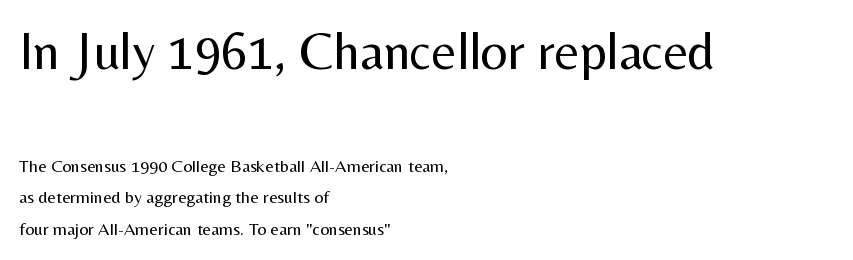
Quick note: not italic, upright. The setting favours the left margin, as ordinary paragraphs usually do. The glyphs are unaccompanied by any horizontal stroke below them. The type is set solid horizontally, with unmodified tracking. These lines are rendered in a variable-pitch font. Regarding serifs, this sample does without them.
